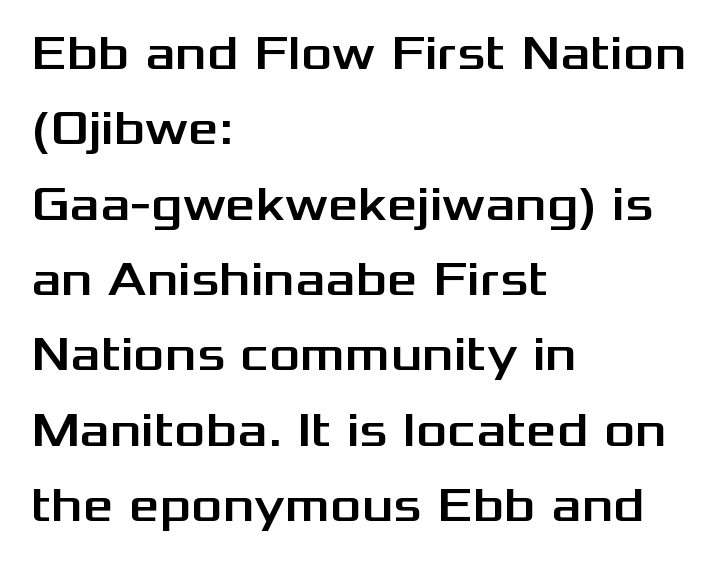
Think of a printed novel: that variable character pitch is what you see here. These lines keep a tight, regular rhythm from letter to letter. Is there any slant? The stems are plumb. The leading is moderate, giving the passage an even texture.
